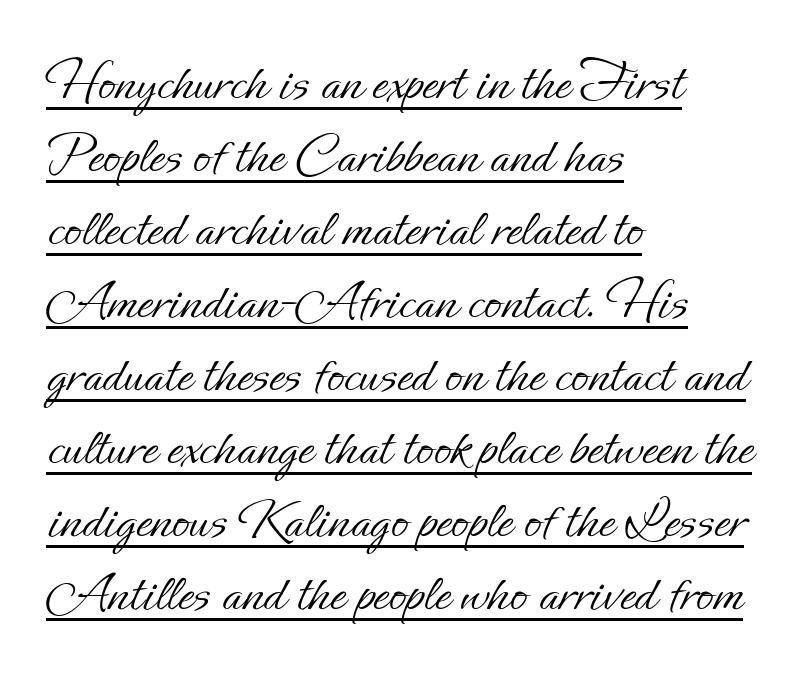
The image shows 57 px light type; set left-aligned, normal line spacing (1.28x), normal letter spacing, underlined; low stroke contrast and a small x-height.
